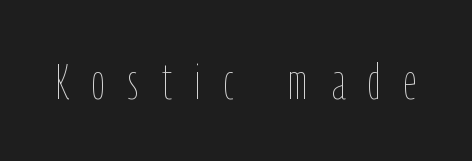
Underline: absent. Nothing heavy about these letters — not bold at all. Does the lettering tilt? It doesn't — this is upright. Students, note that the glyphs here are deliberately spaced far apart. Is this a fixed-width face? No — the glyphs have proportional, varying widths.
